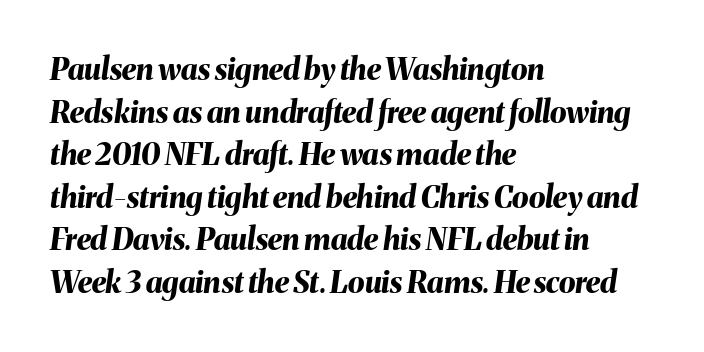
Q: Is the text bold? A: Yes.
Q: Is the text italic (slanted)? A: Yes, it leans right by about 8 degrees.
Q: Is the text underlined? A: No.
Q: How is the paragraph aligned? A: Left-aligned.
Q: Is the spacing between letters normal or unusually wide? A: Normal.
Q: Is the spacing between lines tight, normal or loose? A: Normal.
Q: Width (condensed, normal, or wide)? A: Normal.
Q: Stroke contrast? A: Medium.
Q: x-height? A: Medium.
Q: Monospaced? A: No.
